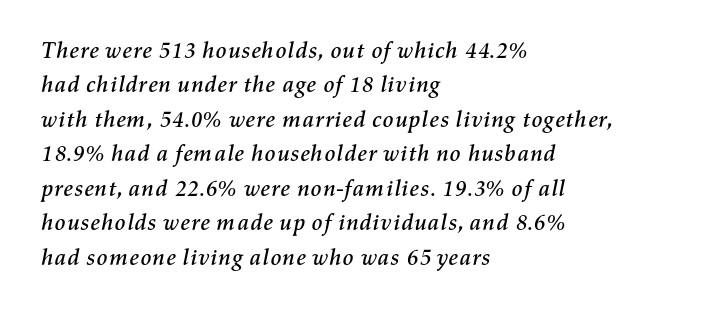
{"italic": "yes", "lean": "right", "slant_degrees": 11, "underline": "no", "align": "left", "line_spacing": "normal", "line_spacing_ratio": 1.5, "letter_spacing": "normal", "letter_spacing_em": 0.0, "glyph_px": 23}
